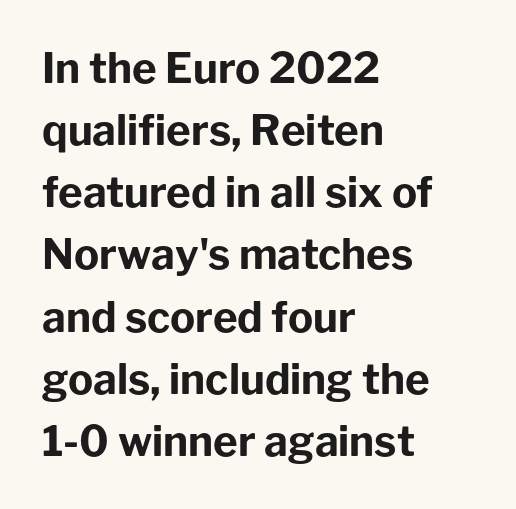
{"serif": "no", "italic": "no", "bold": "yes", "weight": "bold", "width": "normal", "stroke_contrast": "low", "x_height": "medium", "monospaced": "no", "underline": "no", "align": "left", "line_spacing": "normal", "line_spacing_ratio": 1.48, "letter_spacing": "normal", "letter_spacing_em": 0.0, "glyph_px": 42}
